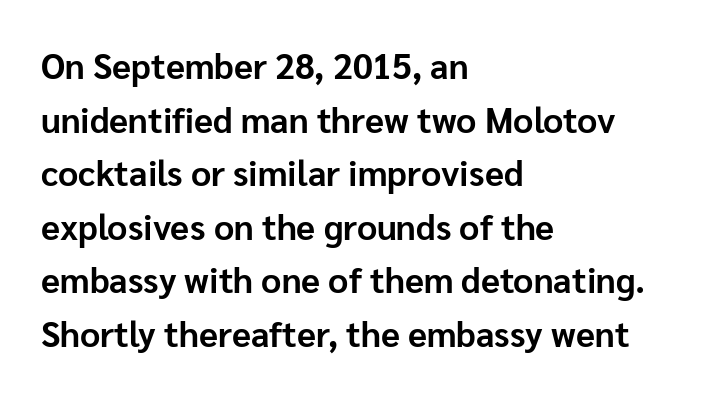
Each new line begins a customary step beneath the previous one. Ordinary non-slanted type is in use. Heavy, bold letterforms. Short and long lines alike share a common starting point at left. Descenders are the only things crossing below the line.
